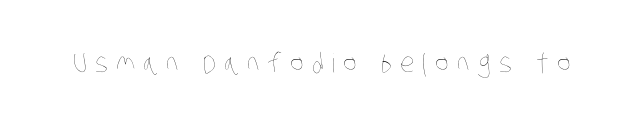
Q: Is the text bold? A: No.
Q: Is the text underlined? A: No.
Q: Is the spacing between letters normal or unusually wide? A: Unusually wide.
